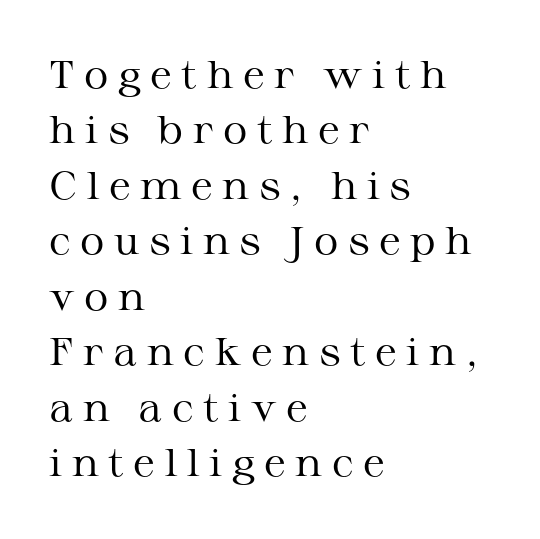
The image shows 38 px regular-weight, wide serif type, upright; set left-aligned, normal line spacing (1.46x), unusually wide letter spacing (+0.25 em), not underlined; medium stroke contrast and a medium x-height.
